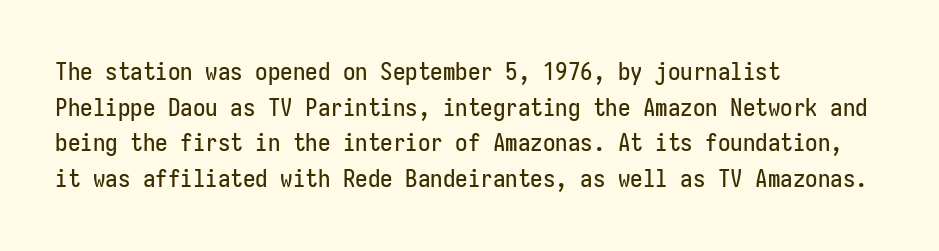
Q: Is the text italic (slanted)? A: No, it is upright.
Q: Is the text underlined? A: No.
Q: How is the paragraph aligned? A: Left-aligned.
Q: Is the spacing between letters normal or unusually wide? A: Normal.
Q: Is the spacing between lines tight, normal or loose? A: Normal.
